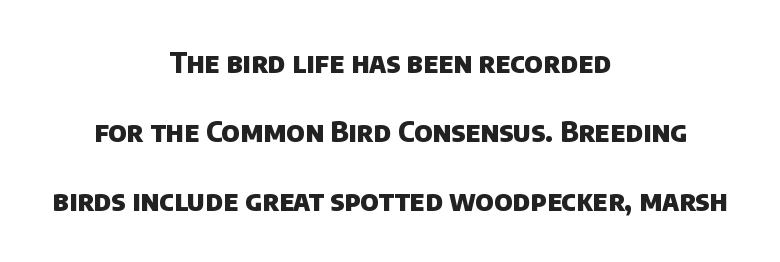
Words appear dense and cohesive because spacing is normal. Letters rest on an invisible, unmarked baseline. Typesetter's note: full bold, strokes at maximum text heaviness. The characters display no serif detailing; their extremities are plain.
